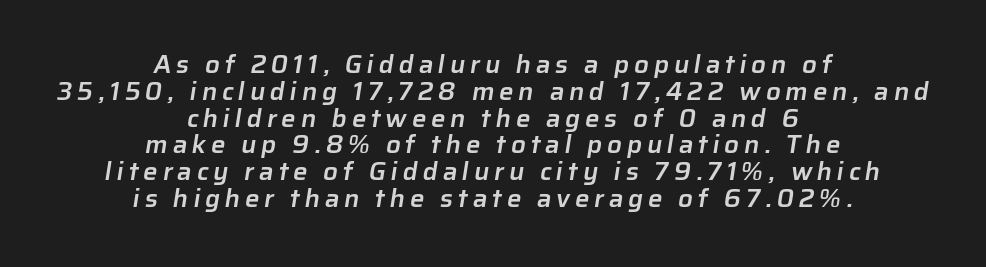
{"bold": "semi", "underline": "no", "align": "center", "line_spacing": "tight", "line_spacing_ratio": 1.03, "glyph_px": 26}
